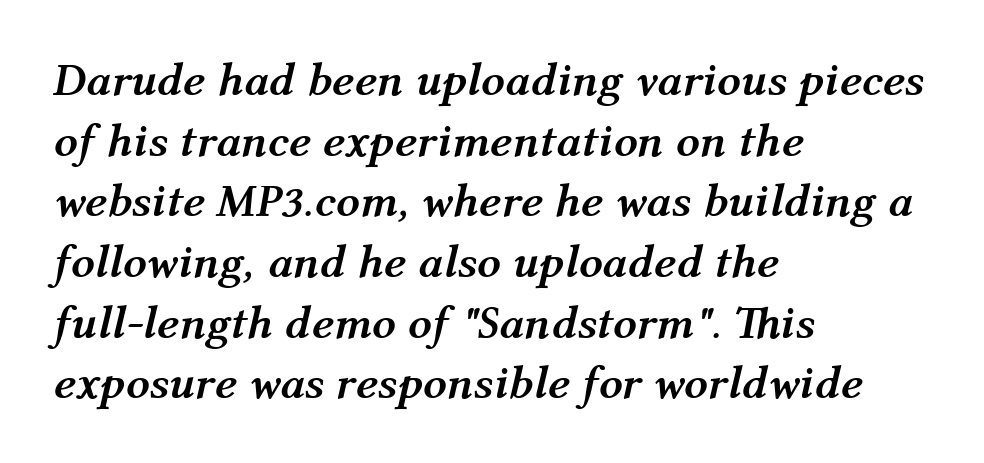
Q: Is the text bold? A: Yes.
Q: Is the text italic (slanted)? A: Yes, it leans right by about 12 degrees.
Q: Is the text underlined? A: No.
Q: How is the paragraph aligned? A: Left-aligned.
Q: Is the spacing between letters normal or unusually wide? A: Normal.
Q: Is the spacing between lines tight, normal or loose? A: Normal.
Q: Width (condensed, normal, or wide)? A: Normal.
Q: Stroke contrast? A: Medium.
Q: x-height? A: Medium.
Q: Monospaced? A: No.
